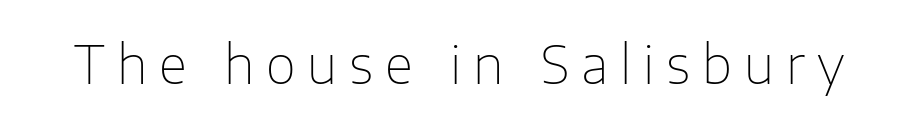
The image shows 52 px thin sans-serif type, upright; set unusually wide letter spacing (+0.23 em), not underlined; low stroke contrast and a medium x-height.
